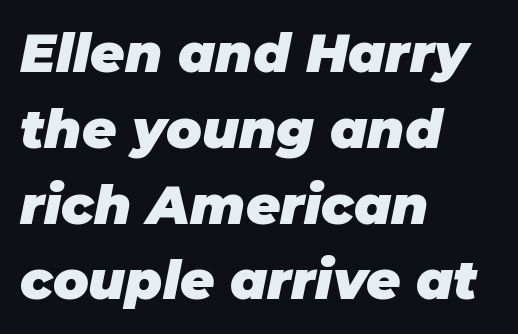
{"italic": "yes", "lean": "right", "slant_degrees": 11, "bold": "yes", "weight": "heavy", "width": "normal", "stroke_contrast": "low", "x_height": "large", "monospaced": "no", "underline": "no", "align": "left", "line_spacing": "normal", "line_spacing_ratio": 1.43, "letter_spacing": "normal", "letter_spacing_em": 0.0, "glyph_px": 53}
